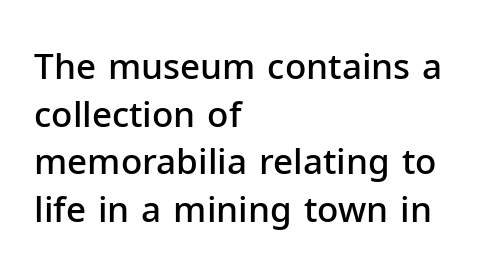
The image shows 35 px semibold sans-serif type, upright; set left-aligned, normal line spacing (1.36x), normal letter spacing, not underlined; low stroke contrast and a medium x-height.
